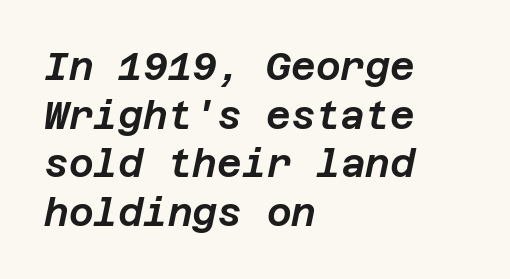
Q: Is the text italic (slanted)? A: Yes, it leans right by about 12 degrees.
Q: Is the text underlined? A: No.
Q: How is the paragraph aligned? A: Left-aligned.
Q: Is the spacing between letters normal or unusually wide? A: Normal.
Q: Is the spacing between lines tight, normal or loose? A: Normal.
Q: Width (condensed, normal, or wide)? A: Normal.
Q: Stroke contrast? A: Low.
Q: x-height? A: Large.
